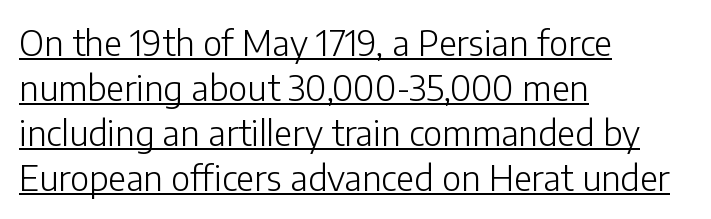
The font sits on the lighter half of the weight spectrum, regular included. Whoever set this chose a conventional vertical rhythm. Italic: no, the glyphs are upright roman. Observe the absence of serifs on each vertical stroke in this sample. Notice how a bar underscores the lettering throughout. Varying glyph widths throughout — classic text-font behaviour.
